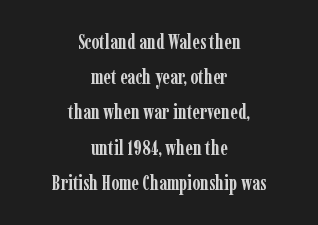
{"italic": "no", "bold": "yes", "underline": "no", "align": "center", "line_spacing_ratio": 1.76, "letter_spacing": "normal", "letter_spacing_em": 0.0, "glyph_px": 20}
